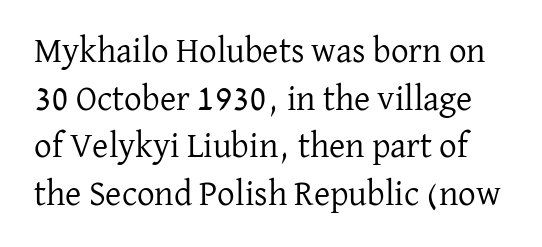
The image shows 35 px regular-weight serif type, upright; set normal line spacing (1.36x), normal letter spacing, not underlined; low stroke contrast and a medium x-height.
